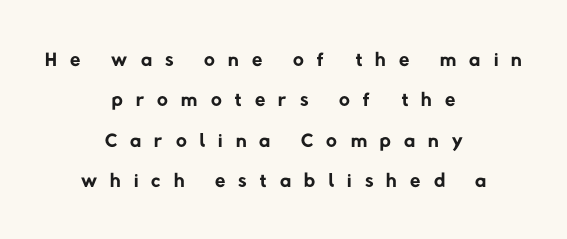
Q: Is the text bold? A: No.
Q: Is the typeface a serif or a sans-serif typeface? A: Sans-serif.
Q: Is the text underlined? A: No.
Q: How is the paragraph aligned? A: Centered.
Q: Is the spacing between letters normal or unusually wide? A: Unusually wide.
Q: Is the spacing between lines tight, normal or loose? A: Normal.
Q: Width (condensed, normal, or wide)? A: Normal.
Q: Stroke contrast? A: Low.
Q: x-height? A: Medium.
Q: Monospaced? A: No.
